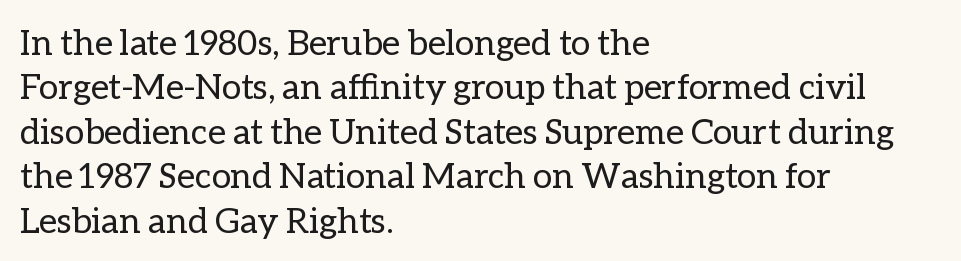
The image shows 35 px regular-weight type, upright; set left-aligned, normal line spacing (1.27x), normal letter spacing, not underlined; low stroke contrast and a medium x-height.
